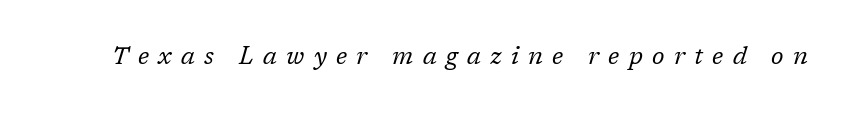
{"italic": "yes", "lean": "right", "slant_degrees": 17, "bold": "no", "underline": "no", "letter_spacing": "wide", "letter_spacing_em": 0.39, "glyph_px": 24}
